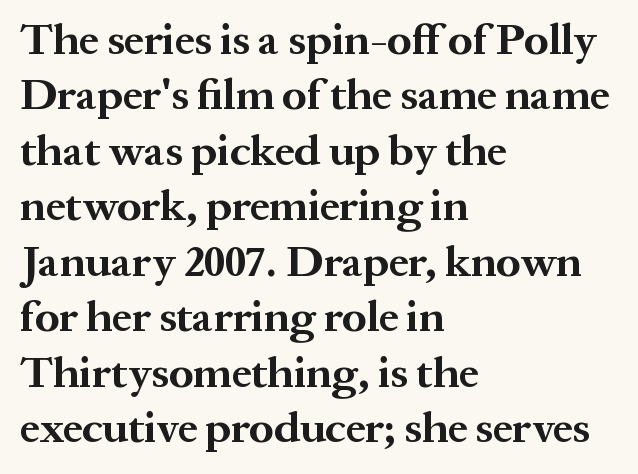
The image shows 44 px bold serif type, upright; set left-aligned, normal line spacing (1.26x), normal letter spacing, not underlined; medium stroke contrast and a medium x-height.
